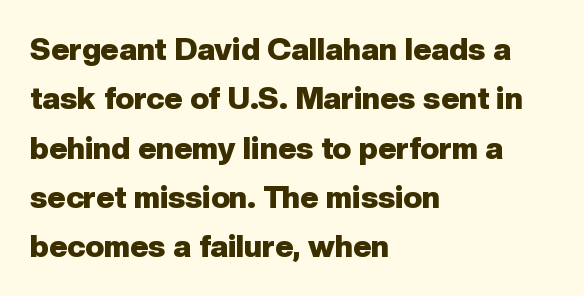
The image shows 31 px heavy sans-serif type, upright; set left-aligned, normal line spacing (1.59x), normal letter spacing, not underlined; low stroke contrast and a medium x-height.
